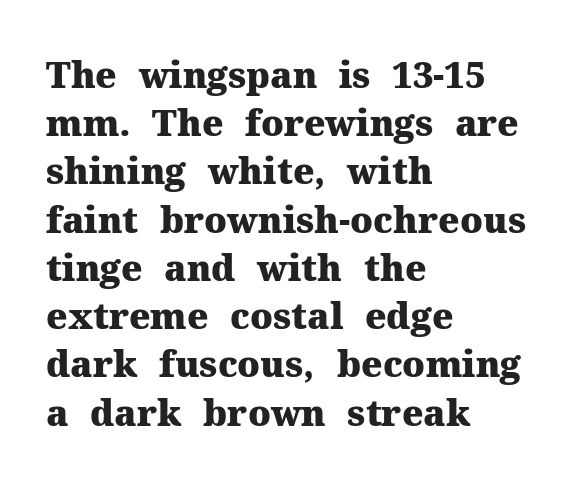
{"serif": "yes", "italic": "no", "bold": "yes", "weight": "heavy", "width": "normal", "stroke_contrast": "medium", "x_height": "medium", "monospaced": "no", "underline": "no", "align": "left", "line_spacing": "normal", "line_spacing_ratio": 1.34, "letter_spacing": "normal", "letter_spacing_em": 0.0, "glyph_px": 36}
